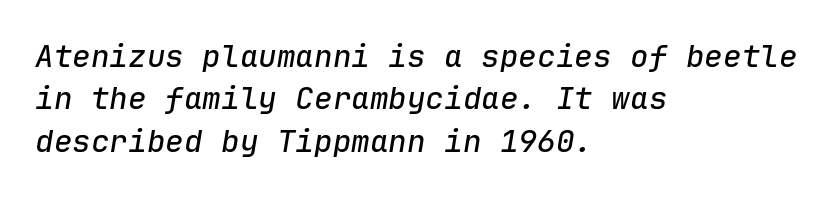
{"italic": "yes", "lean": "right", "slant_degrees": 9, "width": "normal", "stroke_contrast": "low", "x_height": "medium", "monospaced": "yes", "underline": "no", "align": "left", "line_spacing": "normal", "line_spacing_ratio": 1.37, "letter_spacing": "normal", "letter_spacing_em": 0.0, "glyph_px": 31}
